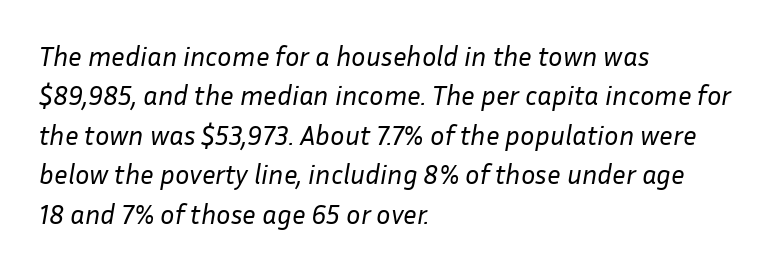
The image shows 27 px text type, italic (leaning right); set left-aligned, normal line spacing (1.46x), normal letter spacing, not underlined.
